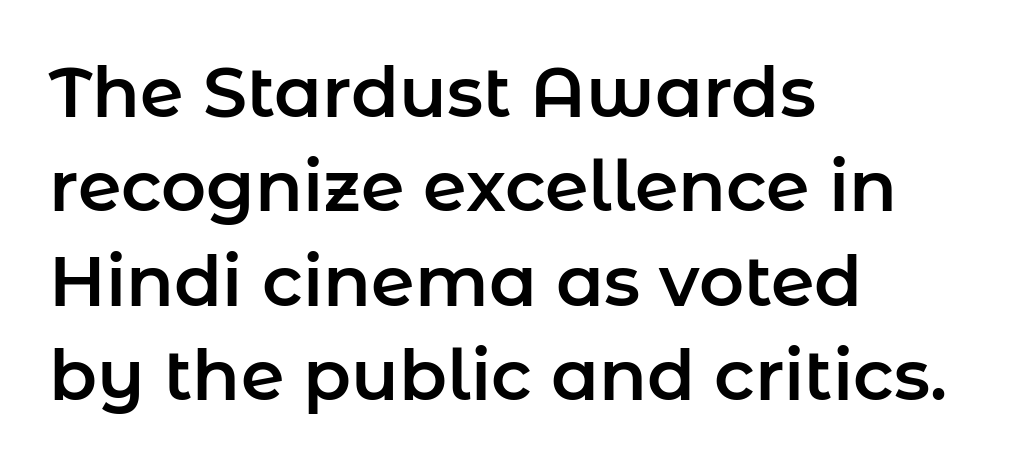
{"serif": "no", "italic": "no", "width": "normal", "stroke_contrast": "low", "x_height": "medium", "monospaced": "no", "underline": "no", "align": "left", "line_spacing": "normal", "line_spacing_ratio": 1.35, "letter_spacing": "normal", "letter_spacing_em": 0.0, "glyph_px": 70}
